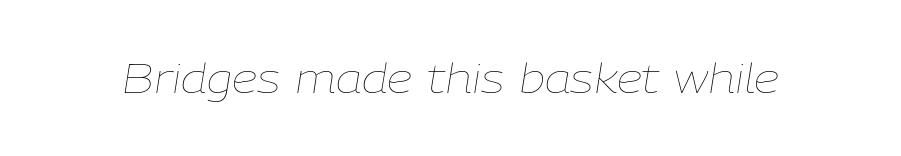
The image shows 41 px thin type, italic (leaning right); set normal letter spacing, not underlined; low stroke contrast and a medium x-height.
